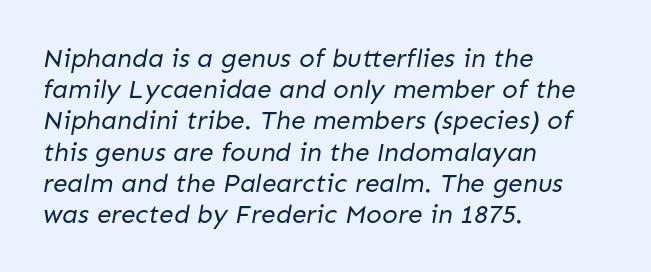
The image shows 26 px text type; set left-aligned, line spacing 1.2x, normal letter spacing, not underlined.
